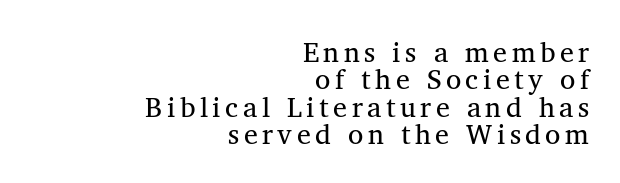
{"serif": "yes", "italic": "no", "bold": "no", "weight": "regular", "width": "normal", "stroke_contrast": "medium", "x_height": "medium", "monospaced": "no", "underline": "no", "align": "right", "line_spacing": "tight", "line_spacing_ratio": 0.98, "glyph_px": 28}
